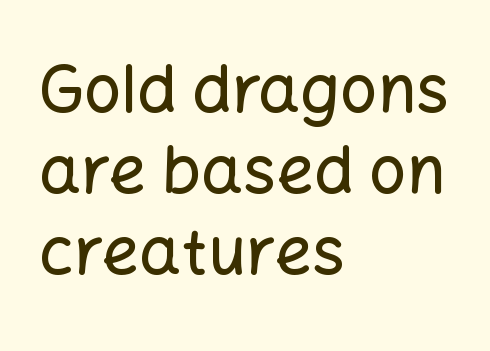
The image shows 66 px sans-serif type, upright; set left-aligned, line spacing 1.23x, normal letter spacing, not underlined; low stroke contrast and a medium x-height.
